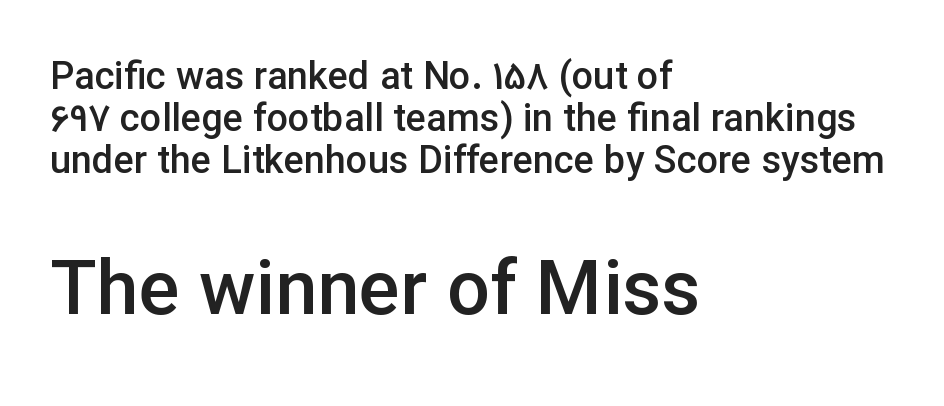
{"serif": "no", "italic": "no", "bold": "semi", "weight": "semibold", "width": "normal", "stroke_contrast": "low", "x_height": "medium", "monospaced": "no", "underline": "no", "align": "left", "line_spacing": "tight", "line_spacing_ratio": 1.1, "letter_spacing": "normal", "letter_spacing_em": 0.0, "larger_block": "second", "size_ratio": 2.0, "glyph_px": 76}
